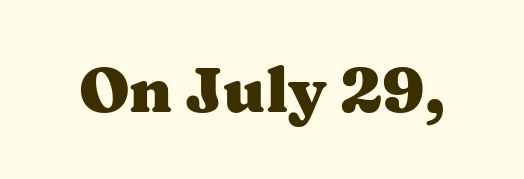
Anything drawn beneath the words? Only blank space. These lines carry a lot of weight — the face is fully bold. Spacing verdict: proportional, widths tailored to each character. Small tapered or slab feet sit at the stroke ends, so this counts as serif. Nope, not italic — everything's standing straight.
